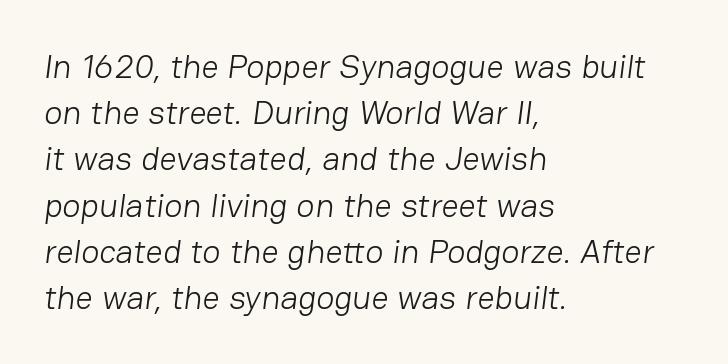
{"serif": "no", "bold": "no", "weight": "light", "width": "normal", "stroke_contrast": "low", "x_height": "medium", "monospaced": "no", "underline": "no", "align": "left", "line_spacing": "normal", "line_spacing_ratio": 1.36, "letter_spacing": "normal", "letter_spacing_em": 0.0, "glyph_px": 34}
